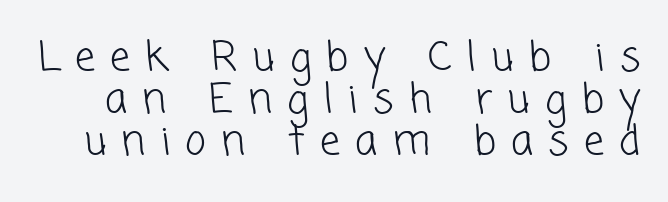
No heavy texture on the line: the type isn't bold. No feet cap the strokes, marking this as sans-serif type. Characters follow at a spacing far wider than the type designer built in. No word sits above an underline.
